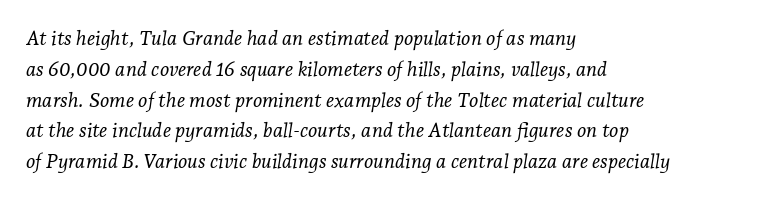
Q: Is the text bold? A: No.
Q: Is the text italic (slanted)? A: Yes, it leans right by about 7 degrees.
Q: Is the text underlined? A: No.
Q: How is the paragraph aligned? A: Left-aligned.
Q: Is the spacing between letters normal or unusually wide? A: Normal.
Q: Is the spacing between lines tight, normal or loose? A: Normal.
